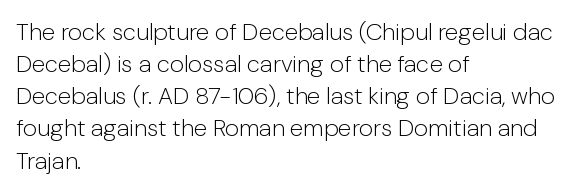
The image shows 24 px text type, upright; set left-aligned, normal line spacing (1.34x), normal letter spacing, not underlined.
